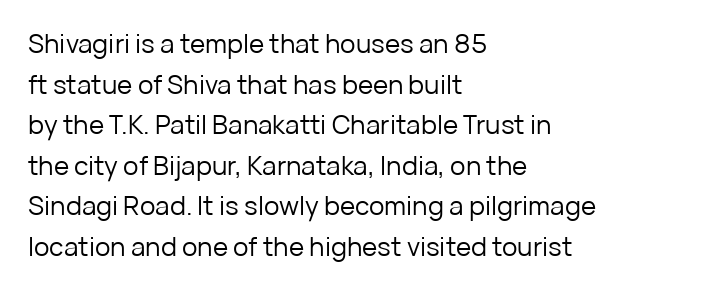
The image shows 26 px text type, upright; set left-aligned, normal line spacing (1.56x), normal letter spacing, not underlined.
